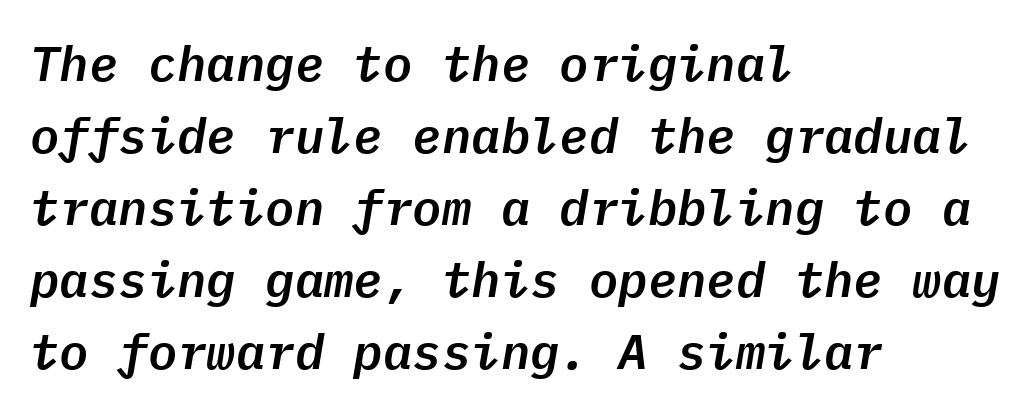
Note the uniform advance width — an 'i' takes as much space as an 'm'. Notice how descenders clear the ascenders below comfortably — that's standard leading. Spacing between characters is what you'd get straight out of the box. Does the copy run flush right? No — it runs flush left. Observe the lean: these are italic letterforms. Plain, unruled lines of type.
